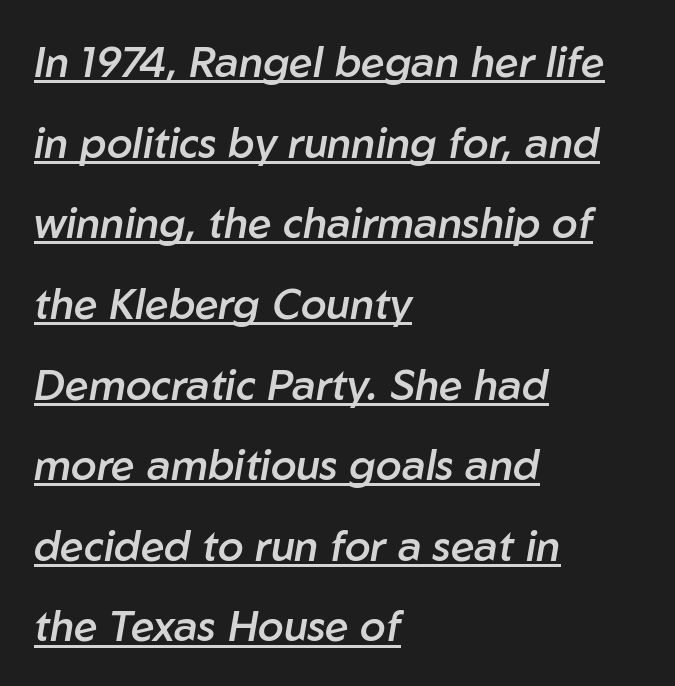
Q: Is the text bold? A: Semi-bold.
Q: Is the text italic (slanted)? A: Yes, it leans right by about 10 degrees.
Q: Is the text underlined? A: Yes.
Q: How is the paragraph aligned? A: Left-aligned.
Q: Is the spacing between letters normal or unusually wide? A: Normal.
Q: Is the spacing between lines tight, normal or loose? A: Loose.
Q: Width (condensed, normal, or wide)? A: Normal.
Q: Stroke contrast? A: Low.
Q: x-height? A: Medium.
Q: Monospaced? A: No.
